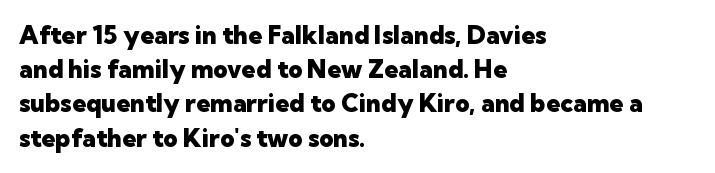
{"italic": "no", "bold": "yes", "underline": "no", "align": "left", "line_spacing": "normal", "line_spacing_ratio": 1.37, "letter_spacing": "normal", "letter_spacing_em": 0.0, "glyph_px": 25}
